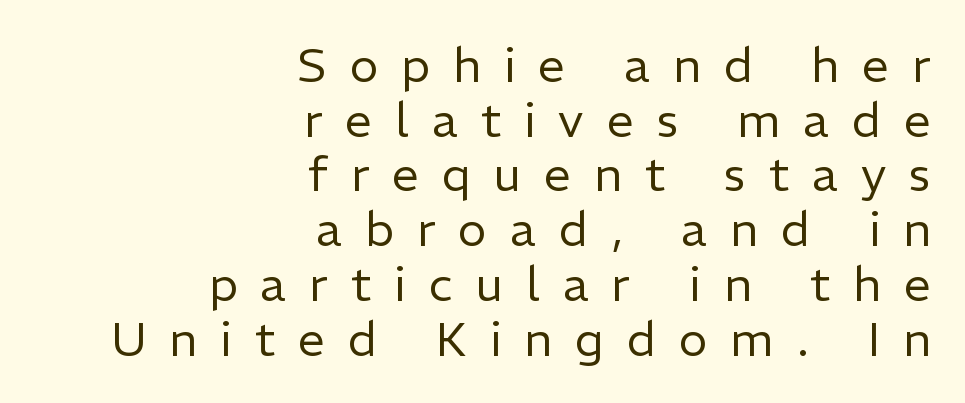
The text block is weighted toward the right margin, trailing off unevenly leftward. Type without underlining. These lines are rendered in a variable-pitch font. Ordinary non-slanted type is in use. This sample uses expanded letter spacing, leaving extra air between glyphs. You could barely slide anything between these rows.
